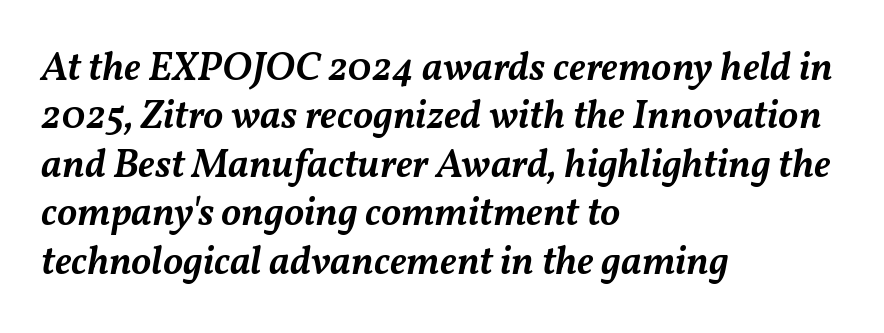
{"italic": "yes", "lean": "right", "slant_degrees": 11, "bold": "semi", "weight": "semibold", "width": "normal", "stroke_contrast": "medium", "x_height": "medium", "monospaced": "no", "underline": "no", "align": "left", "line_spacing_ratio": 1.21, "letter_spacing": "normal", "letter_spacing_em": 0.0, "glyph_px": 40}
